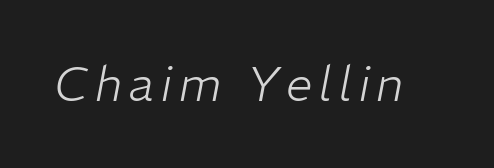
The image shows 47 px light type, italic (leaning right); set not underlined; low stroke contrast and a medium x-height.
